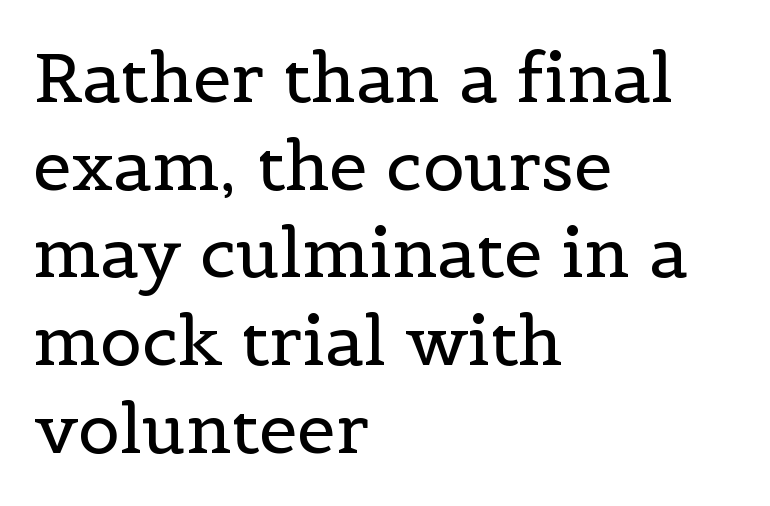
The image shows 69 px regular-weight serif type, upright; set left-aligned, normal line spacing (1.27x), normal letter spacing, not underlined; a medium x-height.
